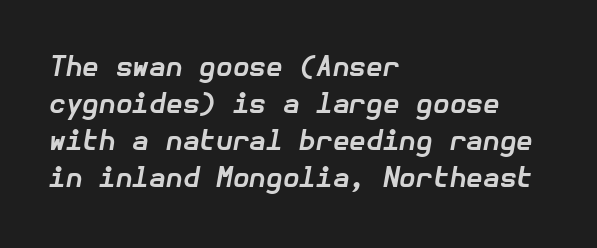
Q: Is the text bold? A: Yes.
Q: Is the text italic (slanted)? A: Yes, it leans right by about 10 degrees.
Q: Is the text underlined? A: No.
Q: How is the paragraph aligned? A: Left-aligned.
Q: Is the spacing between letters normal or unusually wide? A: Normal.
Q: Is the spacing between lines tight, normal or loose? A: Normal.
